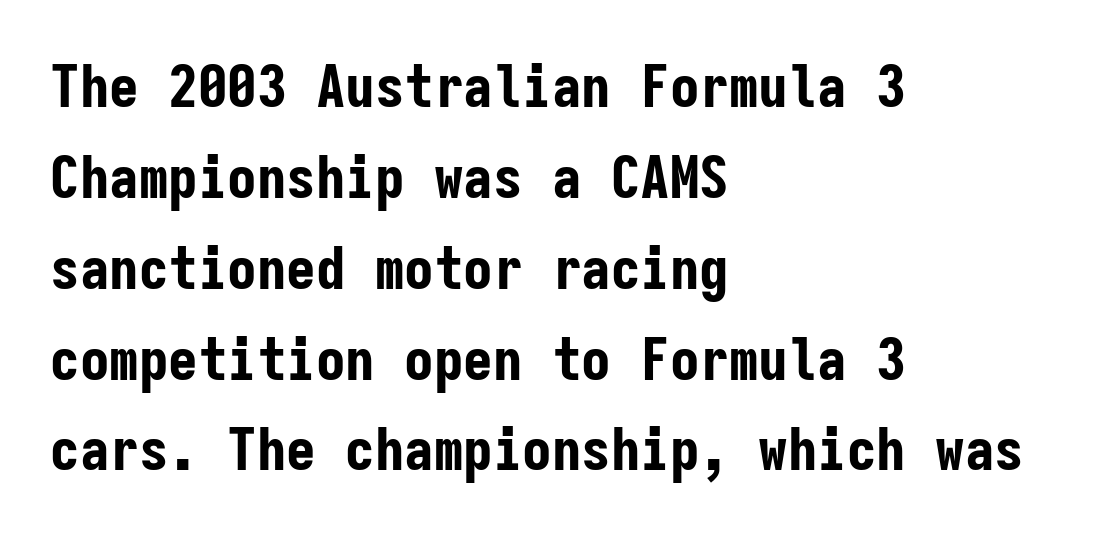
Q: Is the text bold? A: Yes.
Q: Is the text italic (slanted)? A: No, it is upright.
Q: Is the typeface a serif or a sans-serif typeface? A: Sans-serif.
Q: Is the text underlined? A: No.
Q: How is the paragraph aligned? A: Left-aligned.
Q: Is the spacing between letters normal or unusually wide? A: Normal.
Q: Is the spacing between lines tight, normal or loose? A: Normal.
Q: Width (condensed, normal, or wide)? A: Condensed.
Q: Stroke contrast? A: Low.
Q: x-height? A: Medium.
Q: Monospaced? A: Yes.
